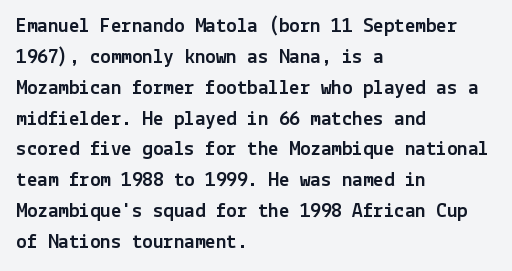
The image shows 21 px text type, upright; set left-aligned, normal line spacing (1.47x), normal letter spacing, not underlined.
